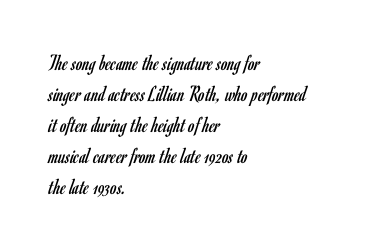
The image shows 23 px text type; set left-aligned, normal line spacing (1.35x), normal letter spacing, not underlined.
